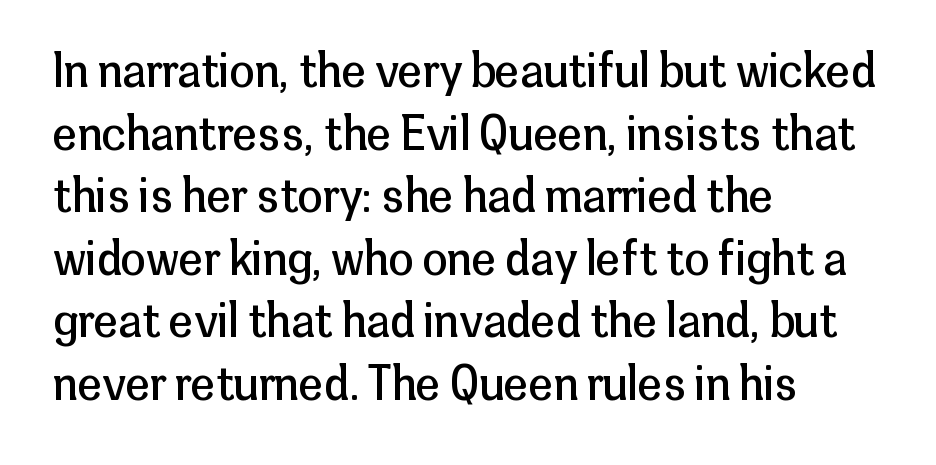
The image shows 45 px regular-weight sans-serif type, upright; set left-aligned, normal line spacing (1.39x), normal letter spacing, not underlined; low stroke contrast and a medium x-height.
